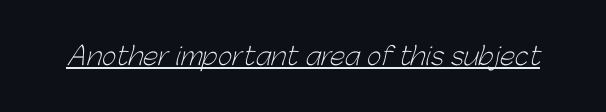
{"bold": "no", "underline": "yes", "letter_spacing": "normal", "letter_spacing_em": 0.0, "glyph_px": 25}
